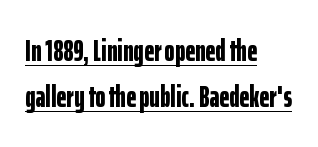
Notice how the stems are strictly vertical — no italics here. Weight: bold. Typographically, this falls in the sans-serif category. No extra tracking has been applied to these lines. Is there much room between lines? A standard amount, neither cramped nor airy. Underline: present.
